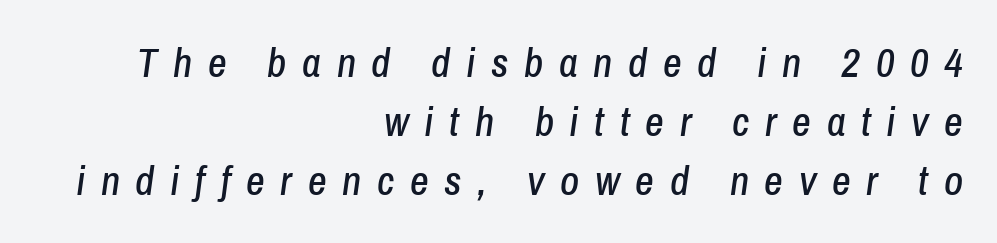
Q: Is the text italic (slanted)? A: Yes, it leans right by about 8 degrees.
Q: Is the text underlined? A: No.
Q: How is the paragraph aligned? A: Right-aligned.
Q: Is the spacing between letters normal or unusually wide? A: Unusually wide.
Q: Is the spacing between lines tight, normal or loose? A: Normal.
Q: Width (condensed, normal, or wide)? A: Condensed.
Q: Stroke contrast? A: Low.
Q: x-height? A: Medium.
Q: Monospaced? A: No.
